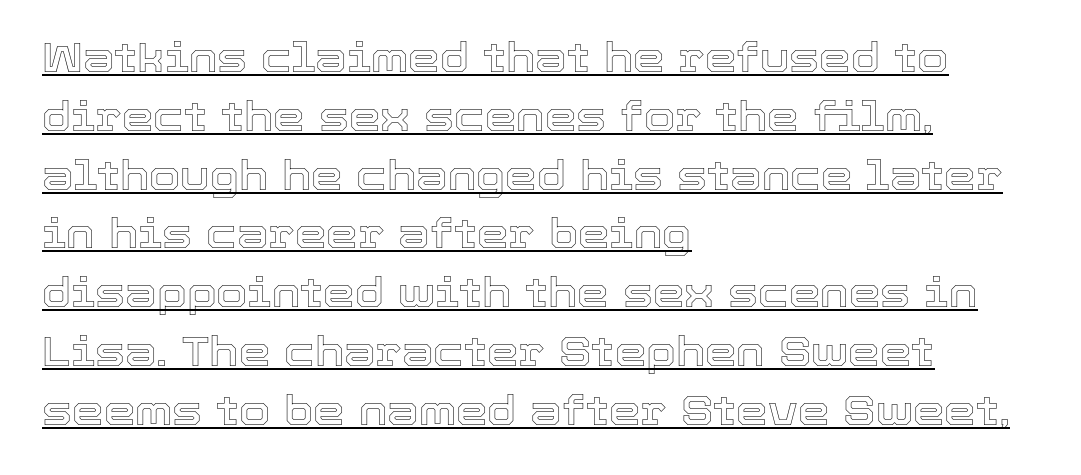
Q: Is the text italic (slanted)? A: No, it is upright.
Q: Is the text underlined? A: Yes.
Q: How is the paragraph aligned? A: Left-aligned.
Q: Is the spacing between letters normal or unusually wide? A: Normal.
Q: Is the spacing between lines tight, normal or loose? A: Normal.
Q: Width (condensed, normal, or wide)? A: Normal.
Q: x-height? A: Medium.
Q: Monospaced? A: No.
